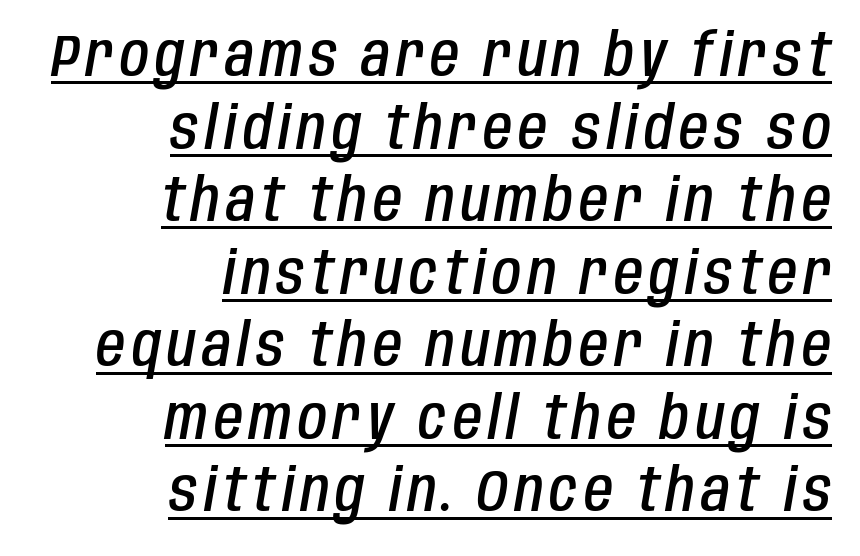
{"italic": "yes", "lean": "right", "slant_degrees": 10, "bold": "semi", "weight": "semibold", "width": "condensed", "stroke_contrast": "low", "x_height": "large", "monospaced": "no", "underline": "yes", "align": "right", "line_spacing_ratio": 1.23, "glyph_px": 59}
